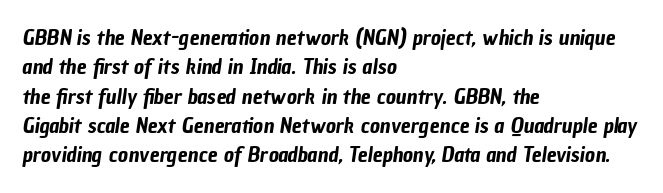
Q: Is the text underlined? A: No.
Q: How is the paragraph aligned? A: Left-aligned.
Q: Is the spacing between letters normal or unusually wide? A: Normal.
Q: Is the spacing between lines tight, normal or loose? A: Normal.
